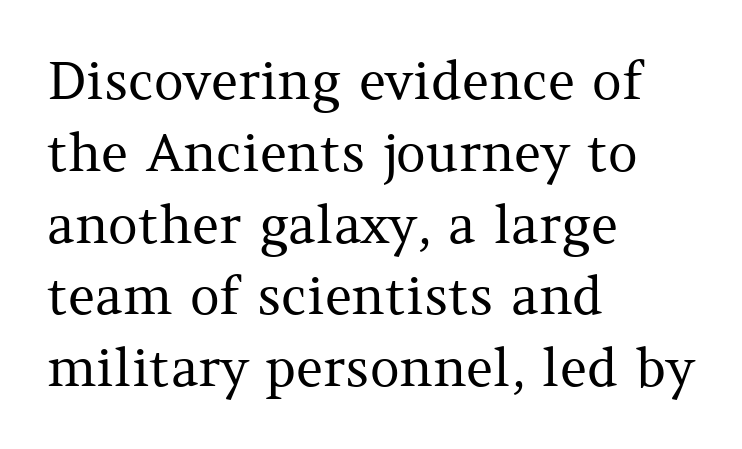
The image shows 52 px regular-weight serif type, upright; set left-aligned, normal line spacing (1.38x), normal letter spacing, not underlined; medium stroke contrast and a medium x-height.
